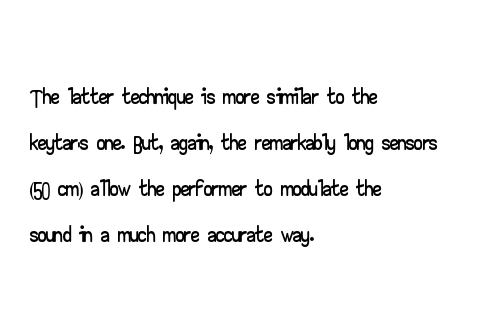
The image shows 34 px wide sans-serif type, upright; set left-aligned, normal line spacing (1.35x), normal letter spacing, not underlined; low stroke contrast and a small x-height.
